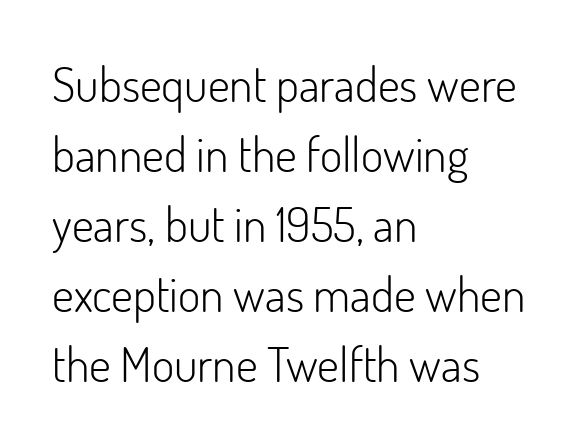
The image shows 48 px light sans-serif type, upright; set left-aligned, normal line spacing (1.46x), normal letter spacing, not underlined; low stroke contrast and a small x-height.
